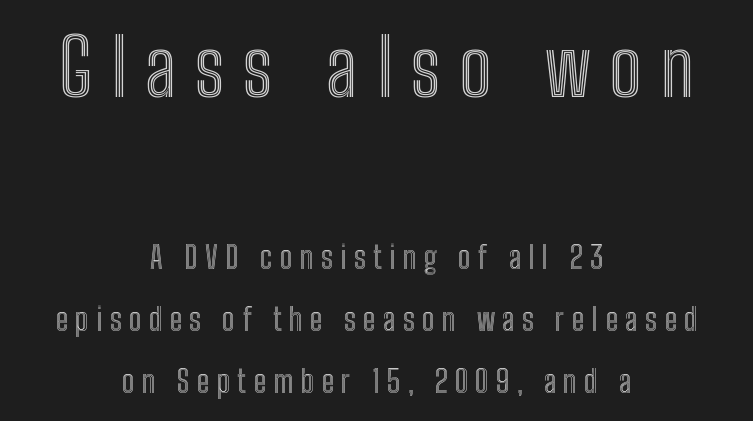
{"italic": "no", "width": "condensed", "x_height": "medium", "monospaced": "no", "underline": "no", "align": "center", "line_spacing": "loose", "line_spacing_ratio": 2.0, "letter_spacing": "wide", "letter_spacing_em": 0.24, "larger_block": "first", "size_ratio": 2.52, "glyph_px": 78}
